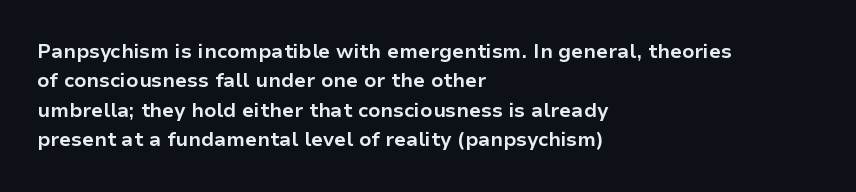
{"italic": "no", "bold": "yes", "underline": "no", "align": "left", "line_spacing": "normal", "line_spacing_ratio": 1.47, "letter_spacing": "normal", "letter_spacing_em": 0.0, "glyph_px": 20}
